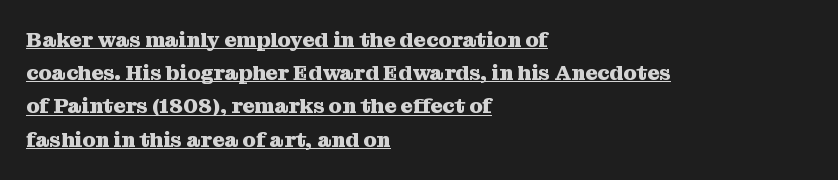
The image shows 21 px bold type, upright; set left-aligned, normal line spacing (1.58x), normal letter spacing, underlined.
